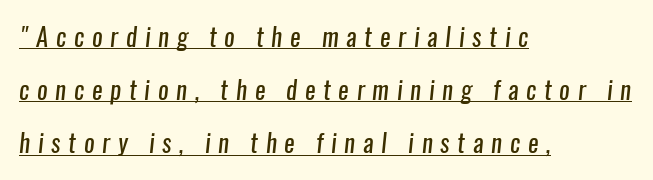
A light-to-regular cut is what we see here. The lines are spread far apart with generous leading. The letters are spread apart with noticeably loose tracking. Short and long lines alike share a common starting point at left. Each line of the rendering has a horizontal stroke beneath the glyphs.
